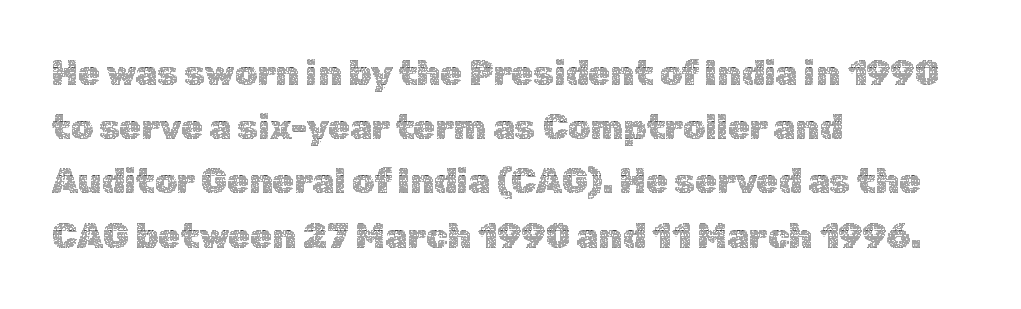
The image shows 35 px thin type, upright; set left-aligned, normal line spacing (1.55x), normal letter spacing, not underlined; a medium x-height.
